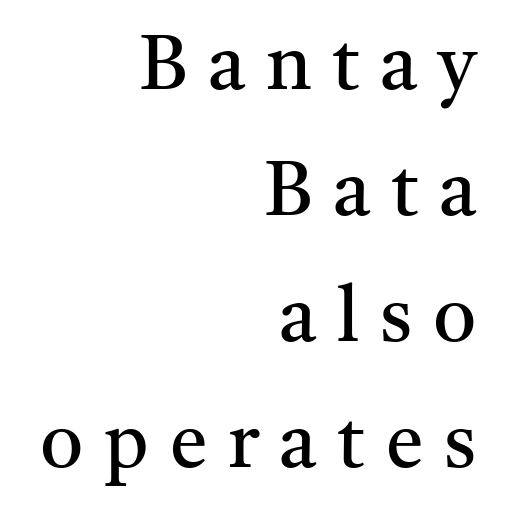
Posture: vertical. Varying glyph widths throughout — classic text-font behaviour. This is serif lettering, the kind often seen in printed books. Check under the words: just untouched page. This rendering widens character spacing well past its baseline value. Students, observe: this is what conventionally led text looks like.
